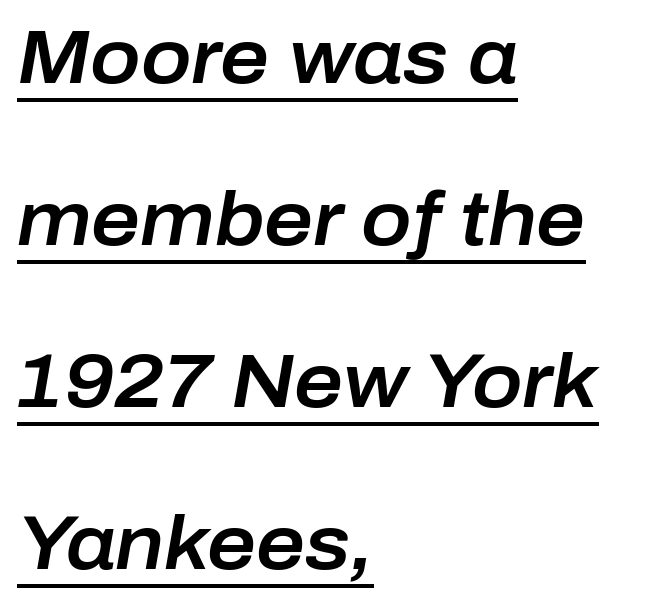
The text carries the slant typical of an italic or oblique font. Leading is clearly above the norm, producing a sparse column. A typographer would call this underscored text. A classic flush-left, rag-right setting is used for this passage. Is this a fixed-width face? No — the glyphs have proportional, varying widths.
